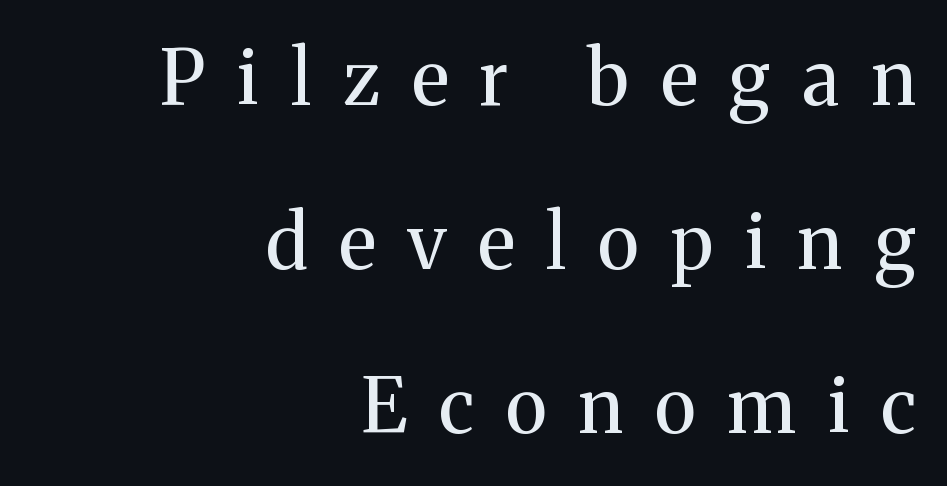
Looks like regular typesetting: each glyph gets only the width it needs. These lines were composed using upright roman letters. Whoever set this chose breathing room over compactness in the vertical rhythm. The type is letterspaced generously, with wide tracking. Beneath every word, the page is bare.
